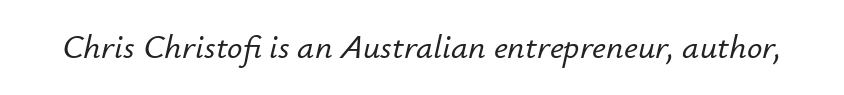
The face used here is rendered with its standard letterfit. The axis of the letterforms is tilted away from vertical. Nobody drew a line under any word here. The rendering uses natural spacing where letterforms have individual widths.
